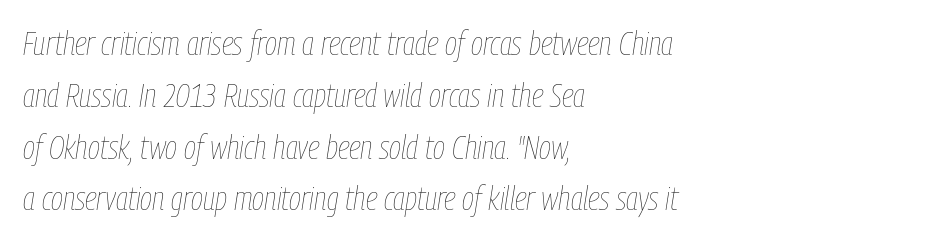
The image shows 33 px thin, condensed type, italic (leaning right); set left-aligned, normal line spacing (1.57x), normal letter spacing, not underlined; low stroke contrast and a medium x-height.
